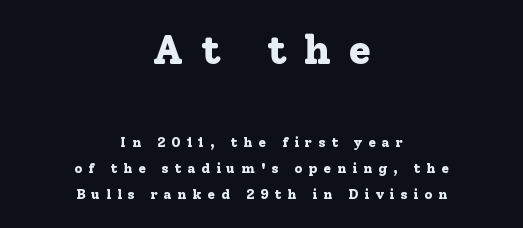
The image shows 41 px bold serif type, upright; set centered, line spacing 1.84x, unusually wide letter spacing (+0.42 em), not underlined; the first (top) block is 2.93x larger; low stroke contrast and a medium x-height.
